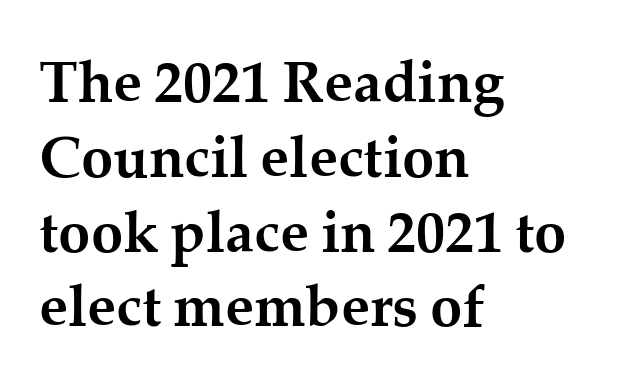
Are there feet on the stems? There are — it's a serif. This is heavy type, rendered in bold. Tracking here is standard; glyphs follow each other at the usual distance. The rendering uses natural spacing where letterforms have individual widths.
